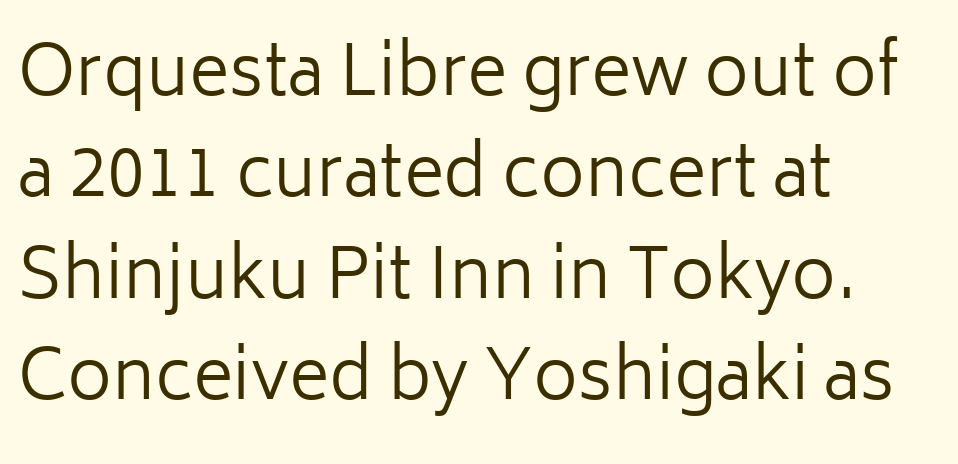
The image shows 69 px regular-weight sans-serif type, upright; set left-aligned, normal line spacing (1.47x), normal letter spacing, not underlined; low stroke contrast and a medium x-height.
